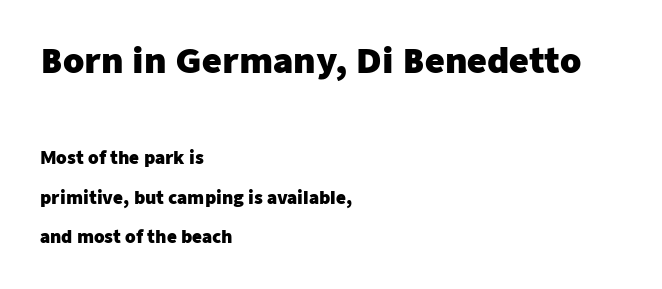
The strip under each line holds only bare page. If you drew a line through each stem, it would be perfectly vertical. In terms of letterform style, serifs are entirely absent. A student would call this left alignment; a typographer would say flush left, rag right. Does the weight exceed regular? Yes, all the way to bold. Varying glyph widths throughout — classic text-font behaviour.
